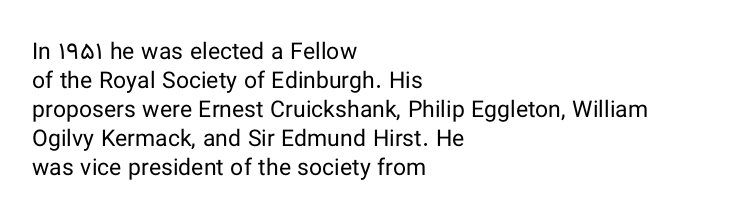
A typesetter would call this zero additional tracking. If you drew a line through each stem, it would be perfectly vertical. This block has exactly the height ordinary leading produces. Teacher's note: observe the even left margin — that is flush-left alignment. The area under the type is left untouched. This is not heavy type; no bold has been used.
